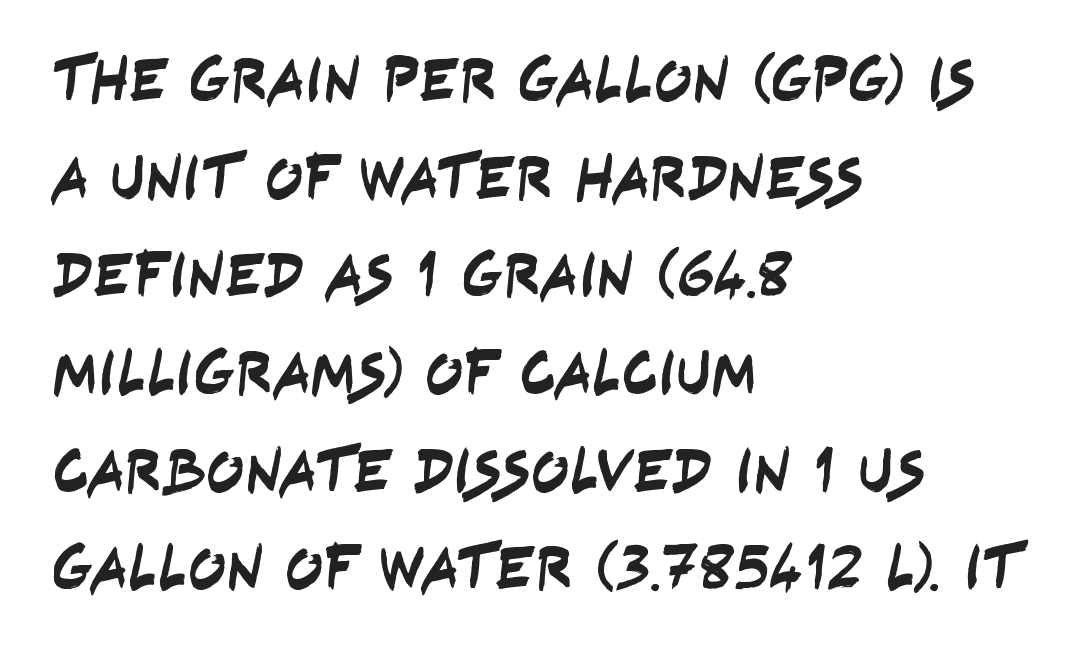
{"serif": "no", "width": "condensed", "stroke_contrast": "low", "x_height": "large", "monospaced": "no", "underline": "no", "align": "left", "line_spacing": "normal", "line_spacing_ratio": 1.55, "letter_spacing": "normal", "letter_spacing_em": 0.0, "glyph_px": 63}
